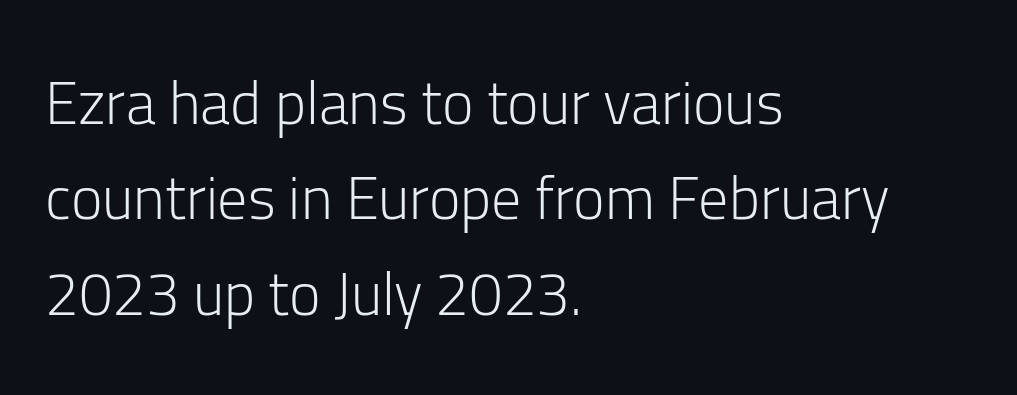
Q: Is the text bold? A: No.
Q: Is the text italic (slanted)? A: No, it is upright.
Q: Is the typeface a serif or a sans-serif typeface? A: Sans-serif.
Q: Is the text underlined? A: No.
Q: How is the paragraph aligned? A: Left-aligned.
Q: Is the spacing between letters normal or unusually wide? A: Normal.
Q: Is the spacing between lines tight, normal or loose? A: Normal.
Q: Width (condensed, normal, or wide)? A: Normal.
Q: Stroke contrast? A: Low.
Q: x-height? A: Medium.
Q: Monospaced? A: No.
